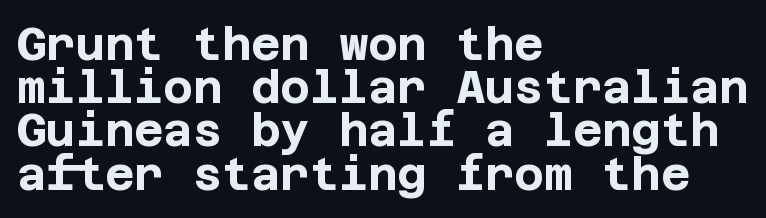
The image shows 45 px bold sans-serif type, upright; set left-aligned, tight line spacing (0.96x), normal letter spacing, not underlined; low stroke contrast and a large x-height.
